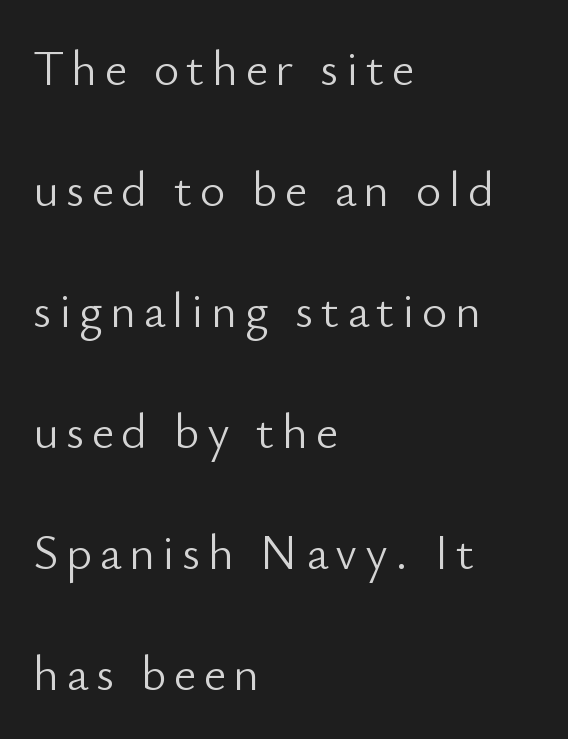
Q: Is the text bold? A: No.
Q: Is the text italic (slanted)? A: No, it is upright.
Q: Is the typeface a serif or a sans-serif typeface? A: Sans-serif.
Q: Is the text underlined? A: No.
Q: How is the paragraph aligned? A: Left-aligned.
Q: Is the spacing between lines tight, normal or loose? A: Loose.
Q: Width (condensed, normal, or wide)? A: Normal.
Q: Stroke contrast? A: Low.
Q: x-height? A: Small.
Q: Monospaced? A: No.
